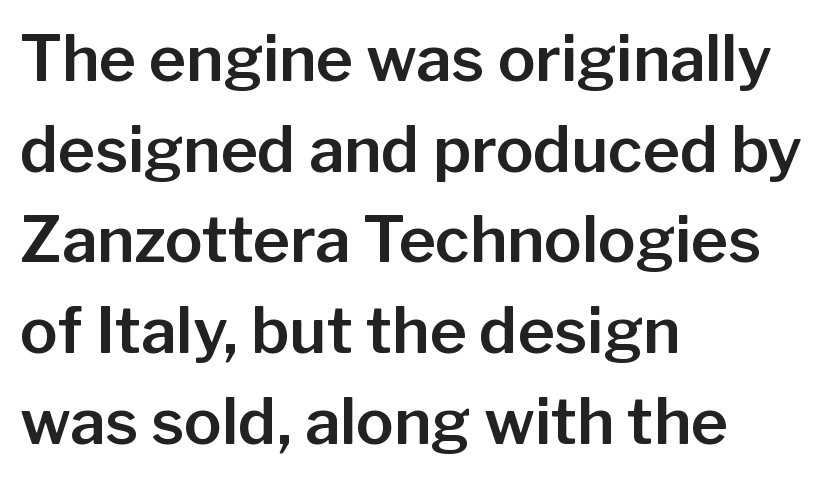
Q: Is the text italic (slanted)? A: No, it is upright.
Q: Is the typeface a serif or a sans-serif typeface? A: Sans-serif.
Q: Is the text underlined? A: No.
Q: How is the paragraph aligned? A: Left-aligned.
Q: Is the spacing between letters normal or unusually wide? A: Normal.
Q: Is the spacing between lines tight, normal or loose? A: Normal.
Q: Width (condensed, normal, or wide)? A: Normal.
Q: Stroke contrast? A: Low.
Q: x-height? A: Medium.
Q: Monospaced? A: No.
